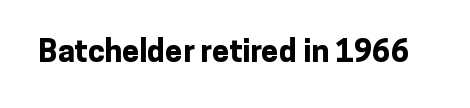
You could call the tracking neutral — neither tight nor loose. Stroke terminals: plain, sans-serif. The passage shown is typed in a proportional face where columns would drift. Italic: no, the glyphs are upright roman. Heft: maximum for text — a bold.
